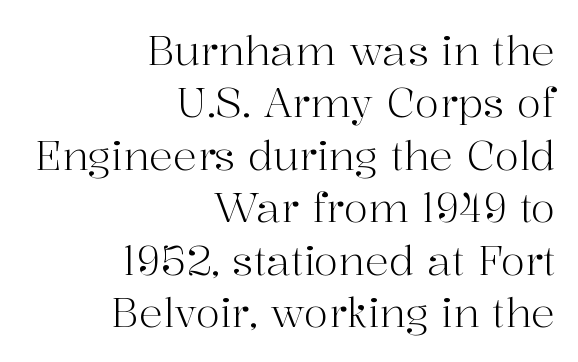
The image shows 40 px light serif type, upright; set right-aligned, normal line spacing (1.31x), normal letter spacing, not underlined; high stroke contrast and a medium x-height.
